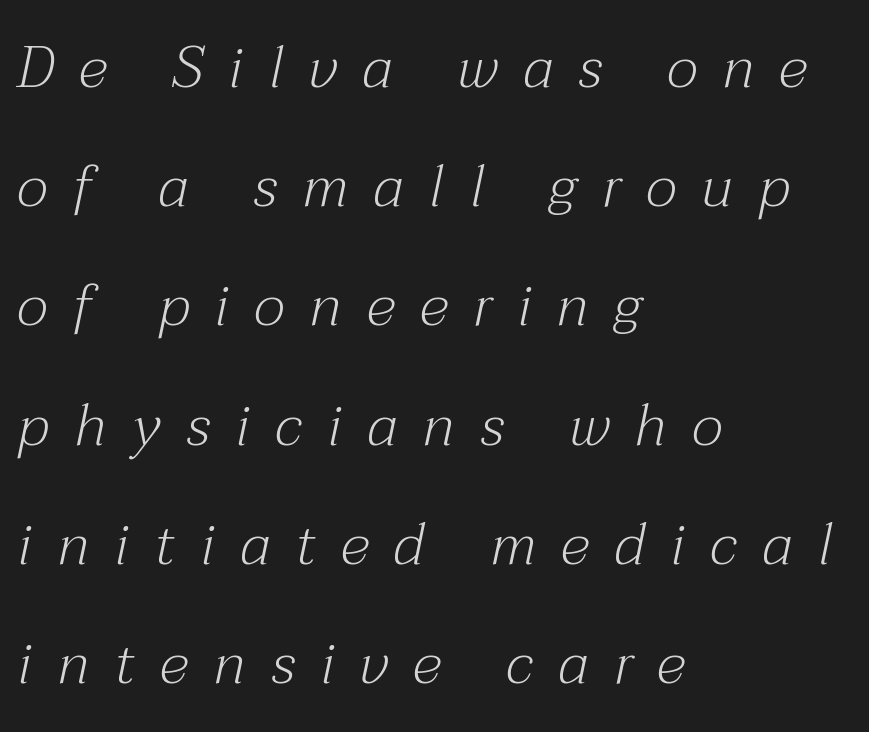
A typesetter would mark this as italic. Each letter keeps its own natural width here, so spacing adapts to shape. The designer went with a serif here, giving each stem small feet. The zone under the glyphs is completely vacant.
